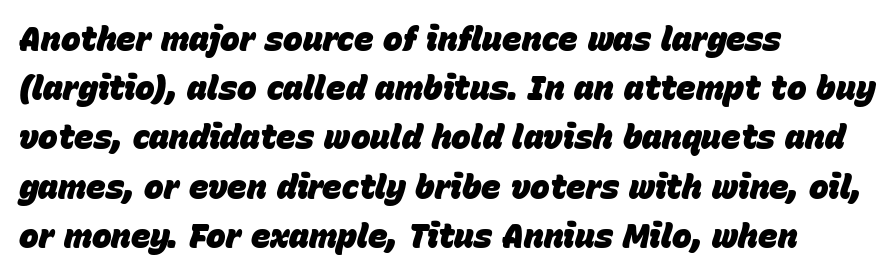
{"italic": "yes", "lean": "right", "slant_degrees": 15, "bold": "yes", "weight": "heavy", "width": "normal", "stroke_contrast": "low", "x_height": "large", "monospaced": "no", "underline": "no", "align": "left", "line_spacing": "normal", "line_spacing_ratio": 1.49, "letter_spacing": "normal", "letter_spacing_em": 0.0, "glyph_px": 33}
